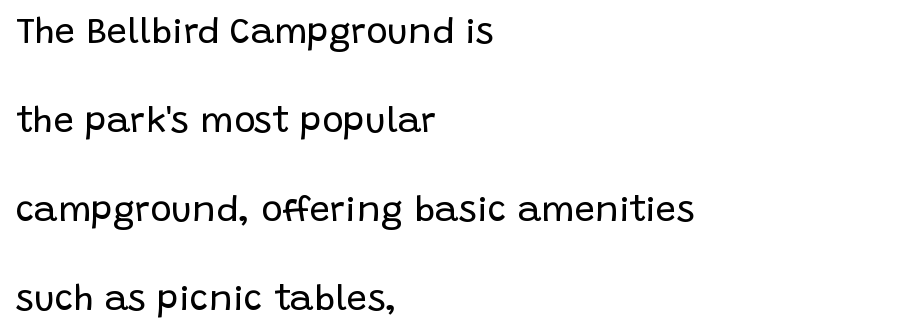
{"serif": "no", "italic": "no", "bold": "no", "weight": "regular", "width": "normal", "stroke_contrast": "low", "x_height": "large", "monospaced": "no", "underline": "no", "align": "left", "line_spacing": "loose", "line_spacing_ratio": 2.47, "letter_spacing": "normal", "letter_spacing_em": 0.0, "glyph_px": 36}
